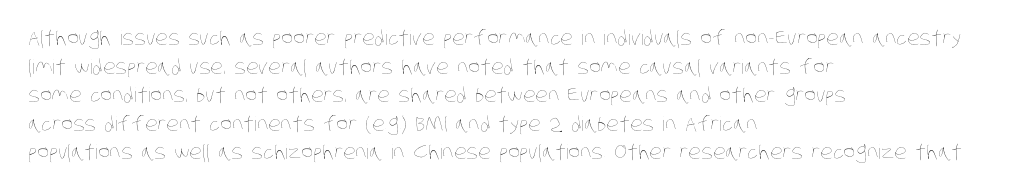
No chunkiness to these letters — they're not bold. The words here are not underlined. This rendering leaves character spacing at its baseline value. Casual observation: everything's shoved over to the left. Interline gaps are of average width in this sample.
